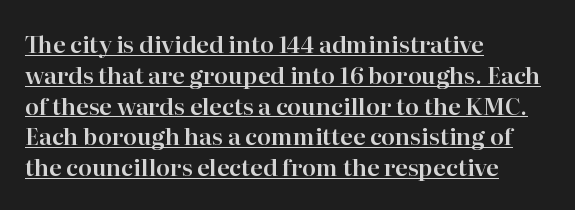
Q: Is the text italic (slanted)? A: No, it is upright.
Q: Is the text underlined? A: Yes.
Q: How is the paragraph aligned? A: Left-aligned.
Q: Is the spacing between letters normal or unusually wide? A: Normal.
Q: Is the spacing between lines tight, normal or loose? A: Normal.
